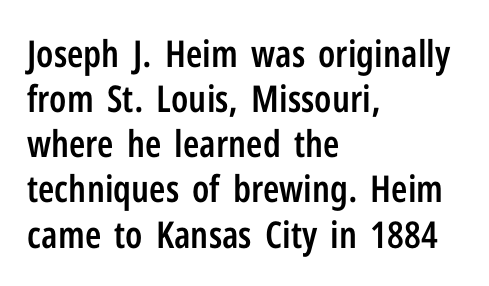
The image shows 37 px semibold, condensed sans-serif type, upright; set left-aligned, line spacing 1.22x, normal letter spacing, not underlined; low stroke contrast and a medium x-height.
